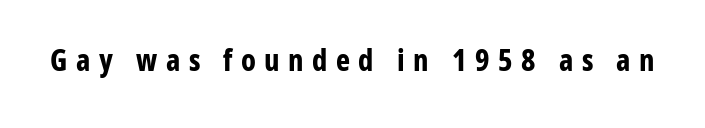
The image shows 30 px bold, condensed sans-serif type, upright; set unusually wide letter spacing (+0.28 em), not underlined; low stroke contrast and a medium x-height.
